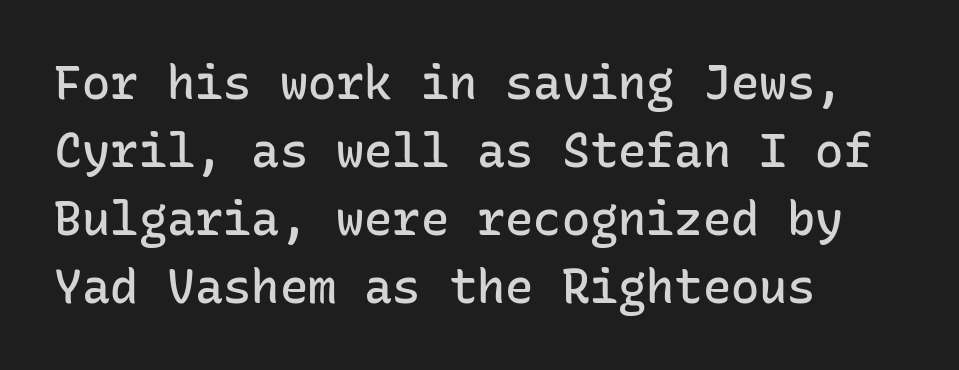
{"serif": "no", "italic": "no", "bold": "semi", "weight": "semibold", "width": "normal", "stroke_contrast": "low", "x_height": "medium", "monospaced": "yes", "underline": "no", "align": "left", "line_spacing": "normal", "line_spacing_ratio": 1.45, "letter_spacing": "normal", "letter_spacing_em": 0.0, "glyph_px": 47}
